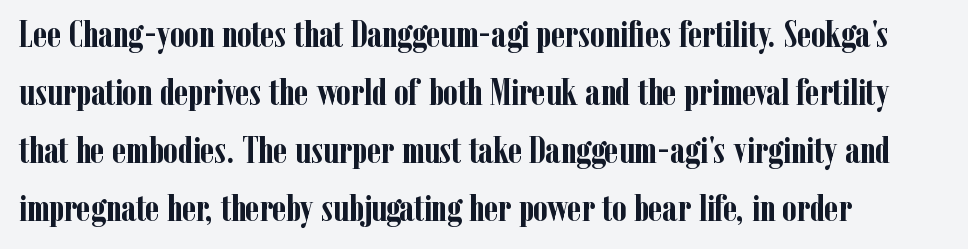
{"serif": "yes", "italic": "no", "bold": "yes", "weight": "semibold", "width": "condensed", "stroke_contrast": "low", "x_height": "medium", "monospaced": "no", "underline": "no", "align": "left", "line_spacing": "normal", "line_spacing_ratio": 1.57, "letter_spacing": "normal", "letter_spacing_em": 0.0, "glyph_px": 37}
